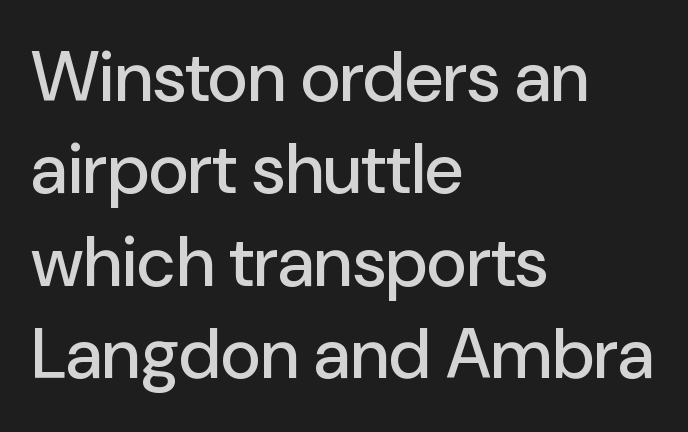
{"serif": "no", "italic": "no", "width": "normal", "stroke_contrast": "low", "x_height": "medium", "monospaced": "no", "underline": "no", "align": "left", "line_spacing": "normal", "line_spacing_ratio": 1.32, "letter_spacing": "normal", "letter_spacing_em": 0.0, "glyph_px": 70}
